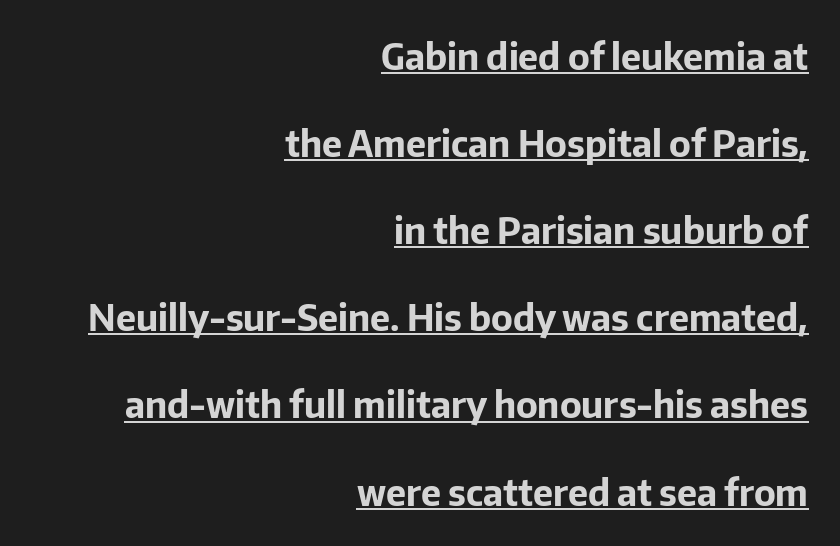
Every stem runs plumb, perpendicular to the baseline. Standard letterfit; no display-style spreading of the glyphs. The characters display no serif detailing; their extremities are plain. The setting favours the right margin, as signatures and pull-quotes sometimes do.
